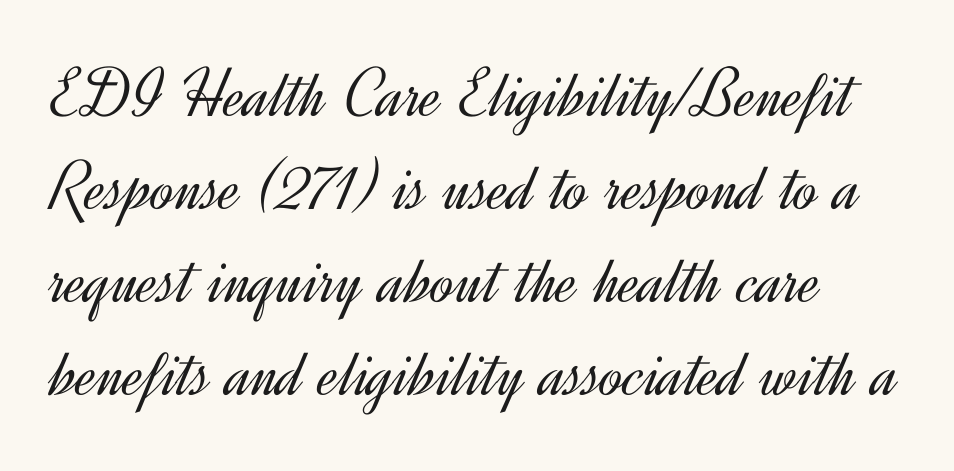
{"serif": "no", "bold": "no", "weight": "light", "width": "normal", "x_height": "small", "monospaced": "no", "underline": "no", "line_spacing": "normal", "line_spacing_ratio": 1.31, "letter_spacing": "normal", "letter_spacing_em": 0.0, "glyph_px": 71}
